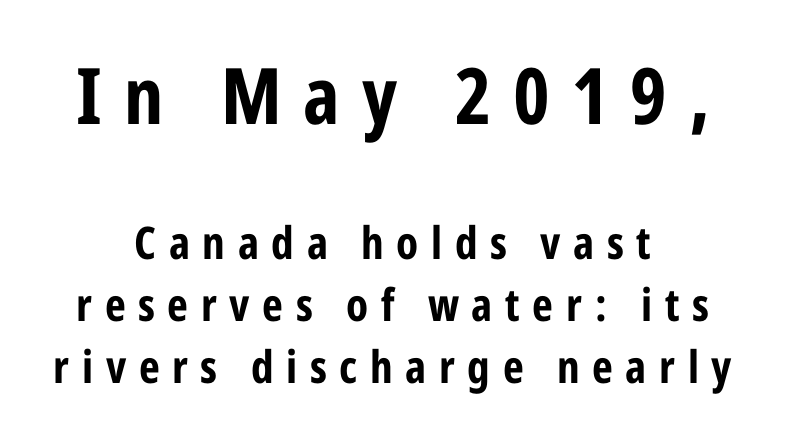
Q: Is the text bold? A: Yes.
Q: Is the text italic (slanted)? A: No, it is upright.
Q: Is the typeface a serif or a sans-serif typeface? A: Sans-serif.
Q: Is the text underlined? A: No.
Q: How is the paragraph aligned? A: Centered.
Q: Is the spacing between letters normal or unusually wide? A: Unusually wide.
Q: Is the spacing between lines tight, normal or loose? A: Normal.
Q: Which block of text is set in a larger size, the first (top) or the second (bottom)? A: The first (top) one.
Q: Width (condensed, normal, or wide)? A: Condensed.
Q: Stroke contrast? A: Low.
Q: x-height? A: Medium.
Q: Monospaced? A: No.
